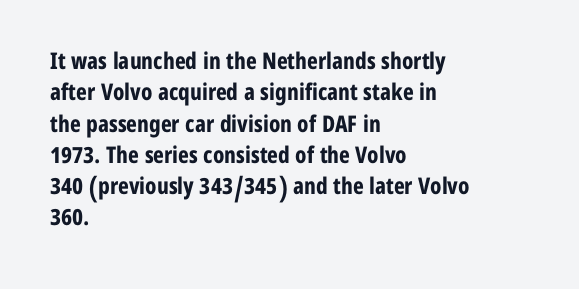
{"italic": "no", "bold": "yes", "underline": "no", "align": "left", "line_spacing": "normal", "line_spacing_ratio": 1.36, "letter_spacing": "normal", "letter_spacing_em": 0.0, "glyph_px": 23}
